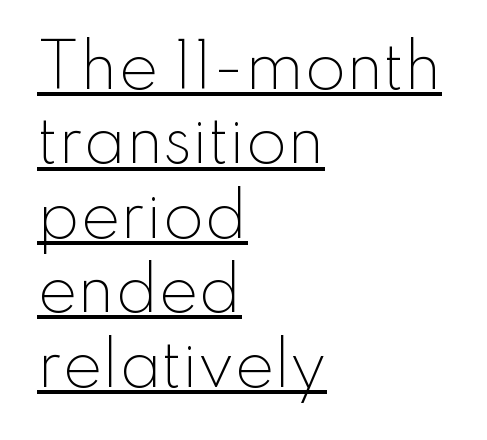
The image shows 60 px light sans-serif type, upright; set left-aligned, line spacing 1.24x, normal letter spacing, underlined; low stroke contrast and a small x-height.
